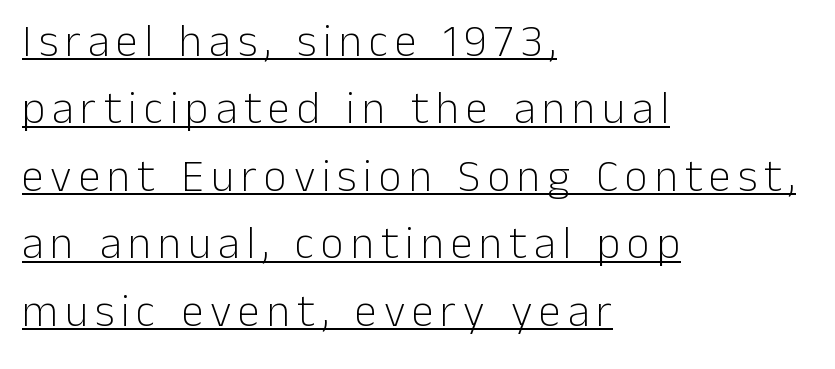
The image shows 45 px light sans-serif type, upright; set left-aligned, normal line spacing (1.5x), underlined; low stroke contrast and a medium x-height.
